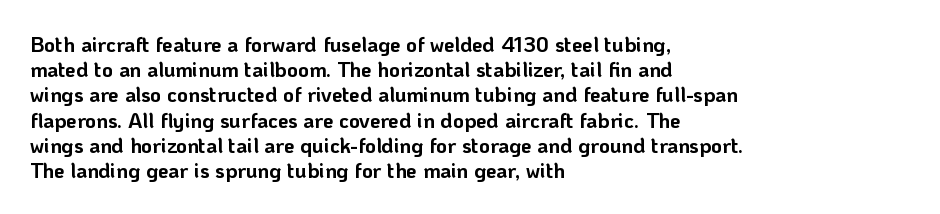
Each line starts at the same left margin while the right side varies. Upright lettering throughout. What stands out about the letter spacing? Nothing — it is the standard amount. Check the space under the baseline: it is left empty. The typesetting leans heavy: a genuine bold.
